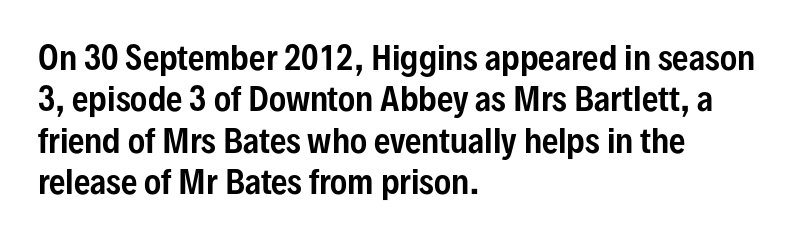
Do the letters lean? They stand straight. Line beginnings align vertically; line endings do not. The tracking reads as untouched default to a designer's eye. Interline gaps are of average width in this sample.
